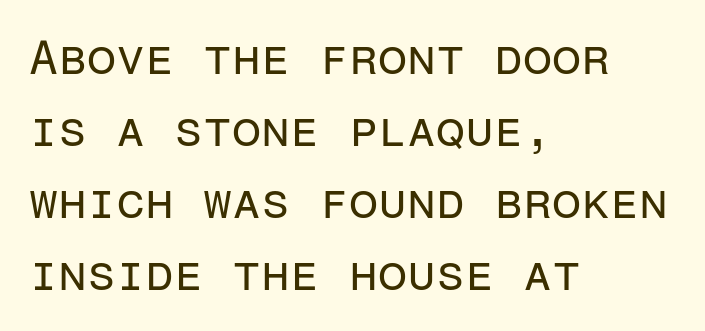
Q: Is the text bold? A: No.
Q: Is the text italic (slanted)? A: No, it is upright.
Q: Is the typeface a serif or a sans-serif typeface? A: Sans-serif.
Q: Is the text underlined? A: No.
Q: How is the paragraph aligned? A: Left-aligned.
Q: Is the spacing between letters normal or unusually wide? A: Normal.
Q: Is the spacing between lines tight, normal or loose? A: Normal.
Q: Width (condensed, normal, or wide)? A: Normal.
Q: Stroke contrast? A: Low.
Q: x-height? A: Medium.
Q: Monospaced? A: Yes.
